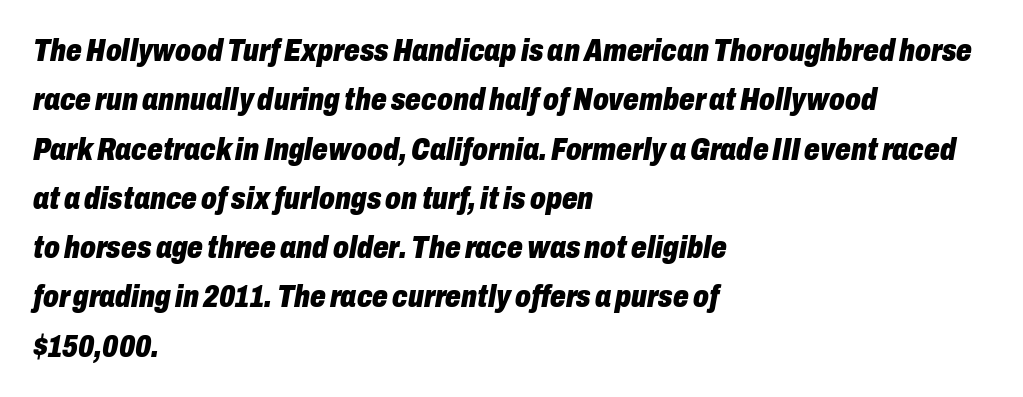
{"italic": "yes", "lean": "right", "slant_degrees": 10, "bold": "yes", "weight": "heavy", "width": "condensed", "stroke_contrast": "low", "x_height": "medium", "monospaced": "no", "underline": "no", "align": "left", "line_spacing": "normal", "line_spacing_ratio": 1.59, "letter_spacing": "normal", "letter_spacing_em": 0.0, "glyph_px": 31}
